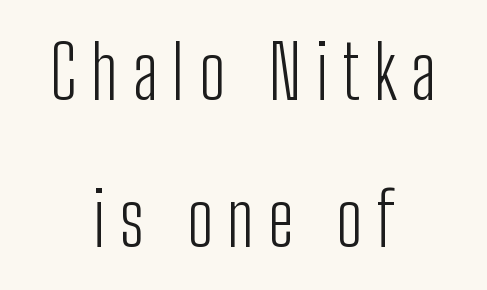
Q: Is the text bold? A: No.
Q: Is the text italic (slanted)? A: No, it is upright.
Q: Is the typeface a serif or a sans-serif typeface? A: Sans-serif.
Q: Is the text underlined? A: No.
Q: How is the paragraph aligned? A: Centered.
Q: Is the spacing between lines tight, normal or loose? A: Loose.
Q: Width (condensed, normal, or wide)? A: Condensed.
Q: Stroke contrast? A: Low.
Q: x-height? A: Medium.
Q: Monospaced? A: No.
